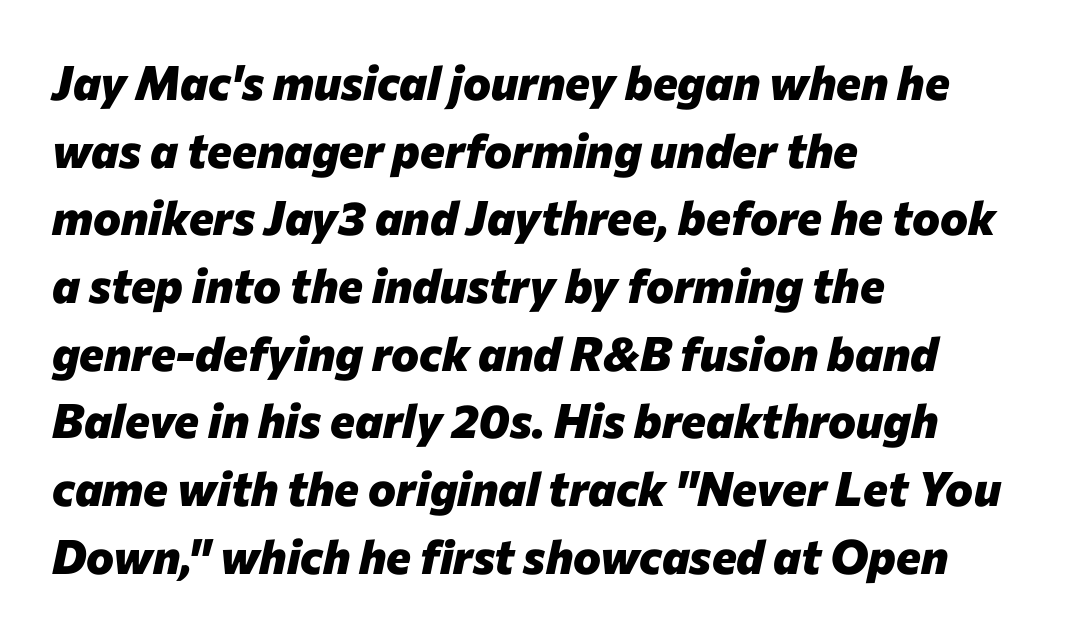
{"italic": "yes", "lean": "right", "slant_degrees": 12, "bold": "yes", "weight": "heavy", "width": "normal", "stroke_contrast": "low", "x_height": "medium", "monospaced": "no", "underline": "no", "align": "left", "line_spacing": "normal", "line_spacing_ratio": 1.44, "letter_spacing": "normal", "letter_spacing_em": 0.0, "glyph_px": 47}
